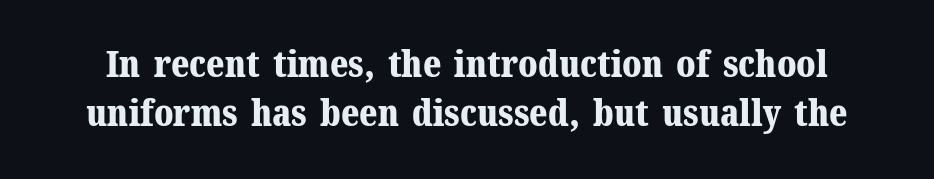
Q: Is the text bold? A: Yes.
Q: Is the text italic (slanted)? A: No, it is upright.
Q: Is the typeface a serif or a sans-serif typeface? A: Serif.
Q: Is the text underlined? A: No.
Q: Is the spacing between letters normal or unusually wide? A: Normal.
Q: Is the spacing between lines tight, normal or loose? A: Normal.
Q: Width (condensed, normal, or wide)? A: Normal.
Q: Stroke contrast? A: Medium.
Q: x-height? A: Medium.
Q: Monospaced? A: No.
